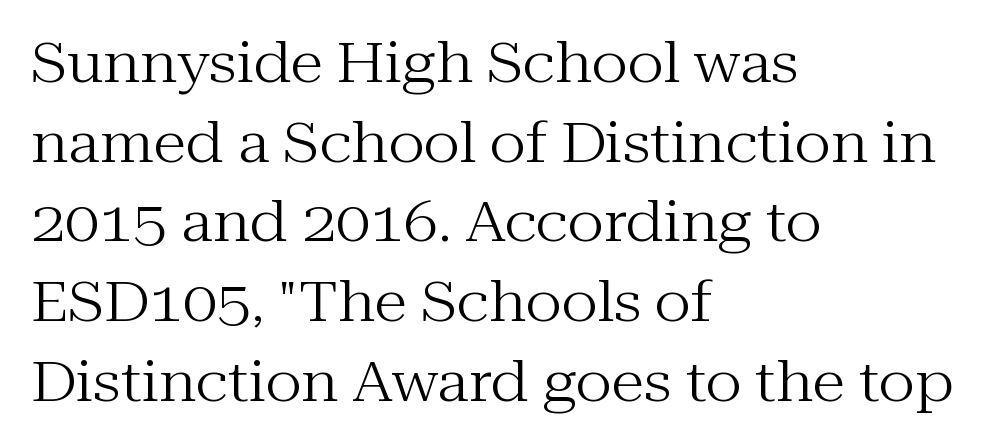
Q: Is the text bold? A: No.
Q: Is the text italic (slanted)? A: No, it is upright.
Q: Is the typeface a serif or a sans-serif typeface? A: Serif.
Q: Is the text underlined? A: No.
Q: How is the paragraph aligned? A: Left-aligned.
Q: Is the spacing between letters normal or unusually wide? A: Normal.
Q: Is the spacing between lines tight, normal or loose? A: Normal.
Q: Width (condensed, normal, or wide)? A: Normal.
Q: Stroke contrast? A: Medium.
Q: x-height? A: Medium.
Q: Monospaced? A: No.
